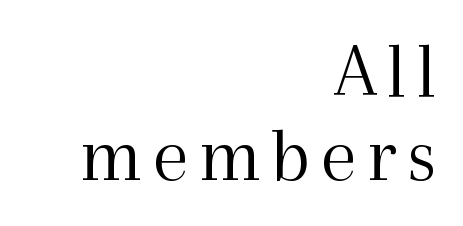
{"serif": "yes", "italic": "no", "bold": "no", "weight": "light", "width": "normal", "x_height": "medium", "monospaced": "no", "underline": "no", "align": "right", "line_spacing": "tight", "line_spacing_ratio": 1.08, "glyph_px": 79}
